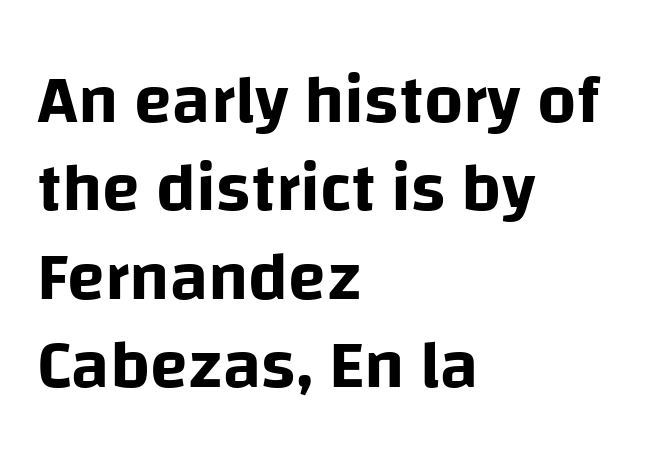
Q: Is the text italic (slanted)? A: No, it is upright.
Q: Is the typeface a serif or a sans-serif typeface? A: Sans-serif.
Q: Is the text underlined? A: No.
Q: How is the paragraph aligned? A: Left-aligned.
Q: Is the spacing between letters normal or unusually wide? A: Normal.
Q: Is the spacing between lines tight, normal or loose? A: Normal.
Q: Width (condensed, normal, or wide)? A: Normal.
Q: Stroke contrast? A: Low.
Q: x-height? A: Large.
Q: Monospaced? A: No.
